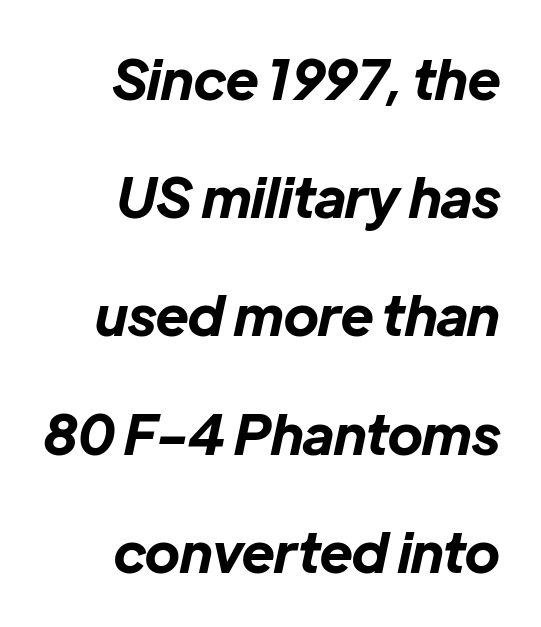
The image shows 55 px bold type, italic (leaning right); set right-aligned, loose line spacing (2.15x), normal letter spacing, not underlined; low stroke contrast and a medium x-height.
